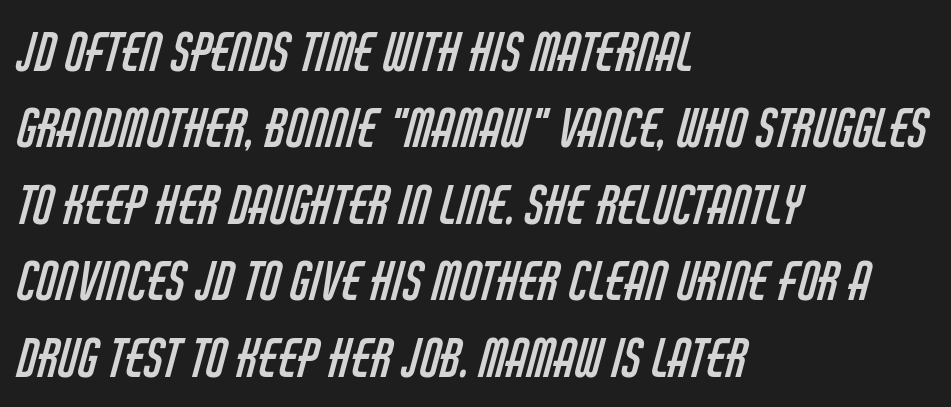
Weight: in the light-to-regular range. This sample has the flowing, uneven cadence of proportional lettering. Default kerning and tracking; the words read as compact shapes. The line-height multiplier appears to be the usual default. Note: no serifs on the glyphs.
